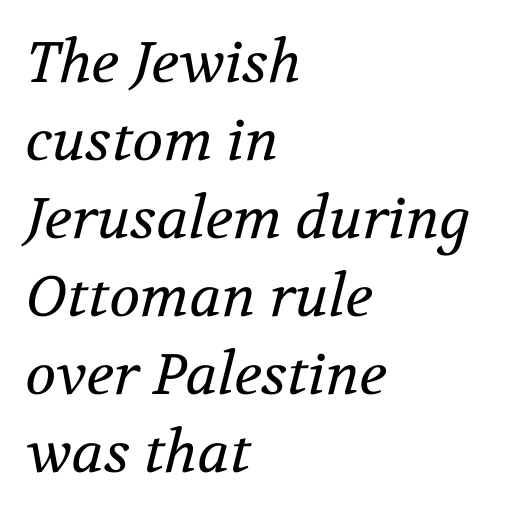
You could not count columns in this text — the font is proportionally spaced. The space between consecutive lines is moderate. The designer went with a serif here, giving each stem small feet. Each line starts at the same left margin while the right side varies. No chunkiness to these letters — they're not bold.
